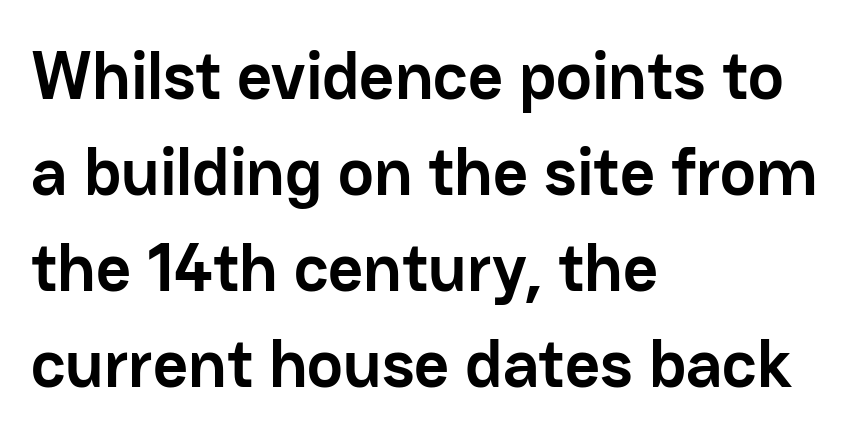
Q: Is the text bold? A: Yes.
Q: Is the text italic (slanted)? A: No, it is upright.
Q: Is the typeface a serif or a sans-serif typeface? A: Sans-serif.
Q: Is the text underlined? A: No.
Q: How is the paragraph aligned? A: Left-aligned.
Q: Is the spacing between letters normal or unusually wide? A: Normal.
Q: Is the spacing between lines tight, normal or loose? A: Normal.
Q: Width (condensed, normal, or wide)? A: Normal.
Q: Stroke contrast? A: Low.
Q: x-height? A: Medium.
Q: Monospaced? A: No.
